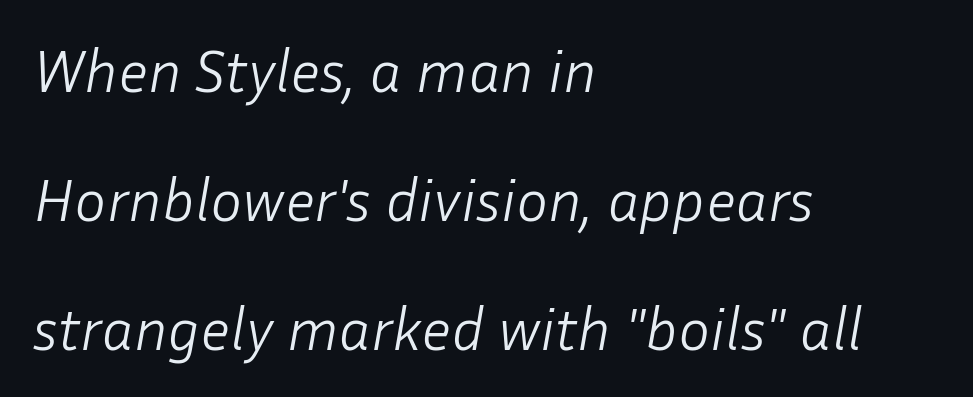
Q: Is the text bold? A: No.
Q: Is the text italic (slanted)? A: Yes, it leans right by about 10 degrees.
Q: Is the text underlined? A: No.
Q: How is the paragraph aligned? A: Left-aligned.
Q: Is the spacing between letters normal or unusually wide? A: Normal.
Q: Is the spacing between lines tight, normal or loose? A: Loose.
Q: Width (condensed, normal, or wide)? A: Normal.
Q: Stroke contrast? A: Low.
Q: x-height? A: Medium.
Q: Monospaced? A: No.
